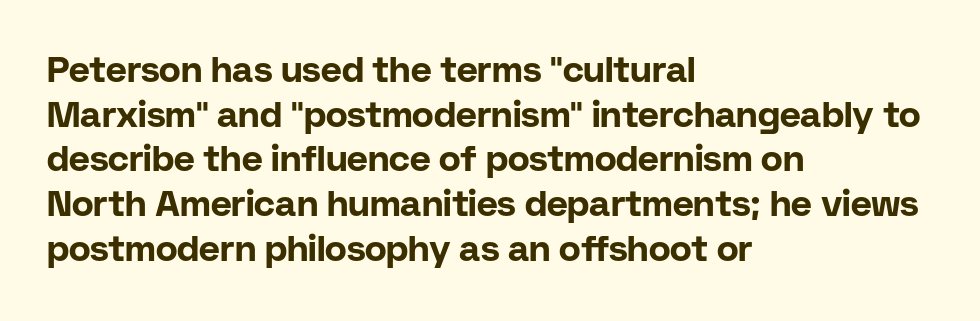
Q: Is the text bold? A: Yes.
Q: Is the text italic (slanted)? A: No, it is upright.
Q: Is the typeface a serif or a sans-serif typeface? A: Sans-serif.
Q: Is the text underlined? A: No.
Q: How is the paragraph aligned? A: Left-aligned.
Q: Is the spacing between letters normal or unusually wide? A: Normal.
Q: Width (condensed, normal, or wide)? A: Normal.
Q: Stroke contrast? A: Low.
Q: x-height? A: Medium.
Q: Monospaced? A: No.
